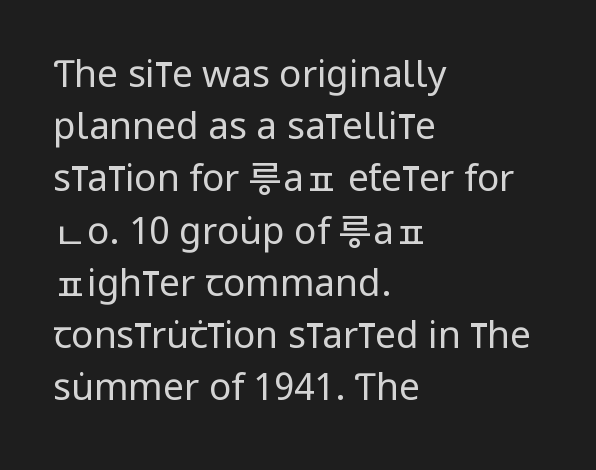
The image shows 37 px regular-weight, condensed sans-serif type, upright; set left-aligned, normal line spacing (1.41x), normal letter spacing, not underlined; low stroke contrast and a large x-height.
